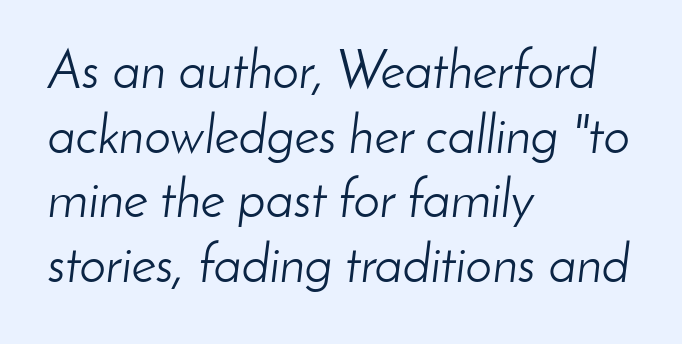
The image shows 53 px light type, italic (leaning right); set left-aligned, line spacing 1.22x, normal letter spacing, not underlined; low stroke contrast and a small x-height.
